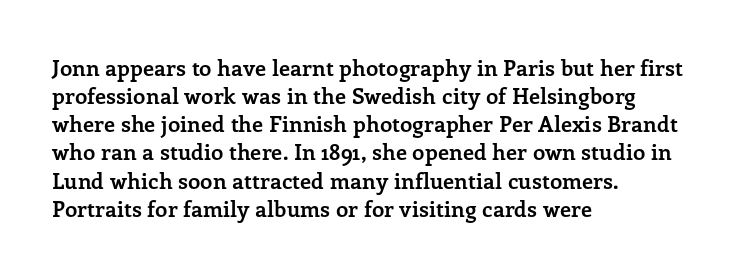
Q: Is the text bold? A: Yes.
Q: Is the text italic (slanted)? A: No, it is upright.
Q: Is the text underlined? A: No.
Q: How is the paragraph aligned? A: Left-aligned.
Q: Is the spacing between letters normal or unusually wide? A: Normal.
Q: Is the spacing between lines tight, normal or loose? A: Normal.
